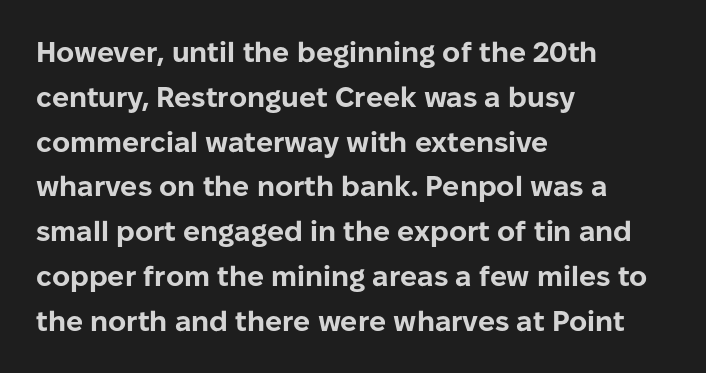
Q: Is the text bold? A: Yes.
Q: Is the text italic (slanted)? A: No, it is upright.
Q: Is the typeface a serif or a sans-serif typeface? A: Sans-serif.
Q: Is the text underlined? A: No.
Q: How is the paragraph aligned? A: Left-aligned.
Q: Is the spacing between letters normal or unusually wide? A: Normal.
Q: Is the spacing between lines tight, normal or loose? A: Normal.
Q: Width (condensed, normal, or wide)? A: Normal.
Q: Stroke contrast? A: Low.
Q: x-height? A: Medium.
Q: Monospaced? A: No.
